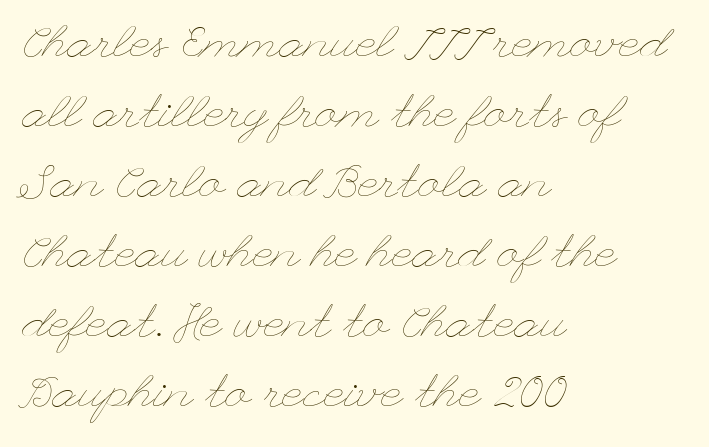
Nothing heavy about these letters — not bold at all. Bare-footed words on every line. Visually the block forms a straight wall on the left and a jagged coastline on the right. Spacing between characters is what you'd get straight out of the box.
